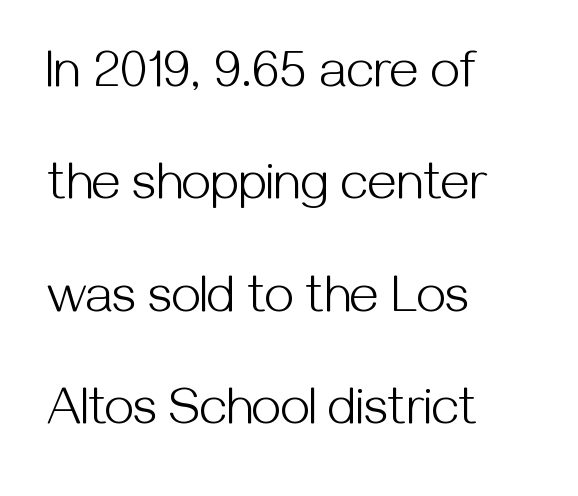
Q: Is the text bold? A: No.
Q: Is the text italic (slanted)? A: No, it is upright.
Q: Is the typeface a serif or a sans-serif typeface? A: Sans-serif.
Q: Is the text underlined? A: No.
Q: How is the paragraph aligned? A: Left-aligned.
Q: Is the spacing between letters normal or unusually wide? A: Normal.
Q: Is the spacing between lines tight, normal or loose? A: Loose.
Q: Width (condensed, normal, or wide)? A: Normal.
Q: Stroke contrast? A: Medium.
Q: x-height? A: Medium.
Q: Monospaced? A: No.
